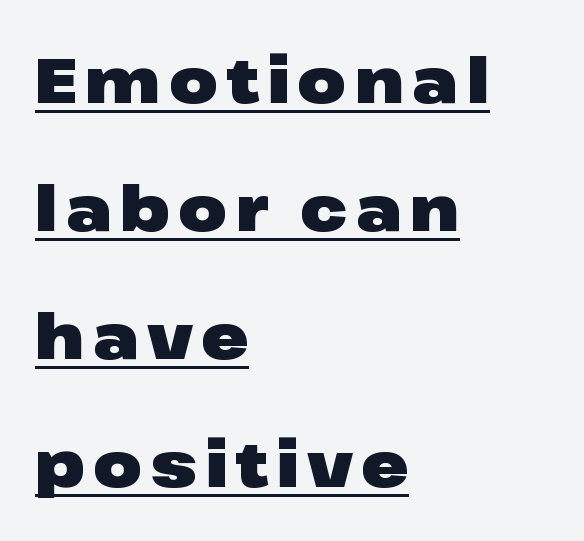
The image shows 63 px heavy, wide sans-serif type, upright; set left-aligned, loose line spacing (2.03x), underlined; low stroke contrast and a medium x-height.
